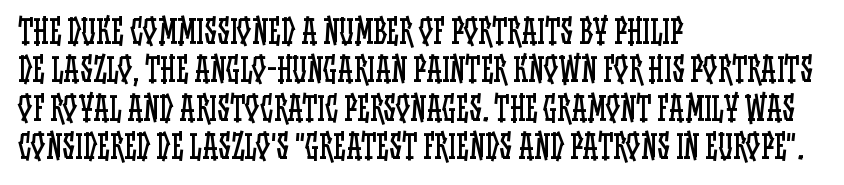
The image shows 32 px regular-weight, condensed type, upright; set left-aligned, line spacing 1.2x, normal letter spacing, not underlined; low stroke contrast and a large x-height.
